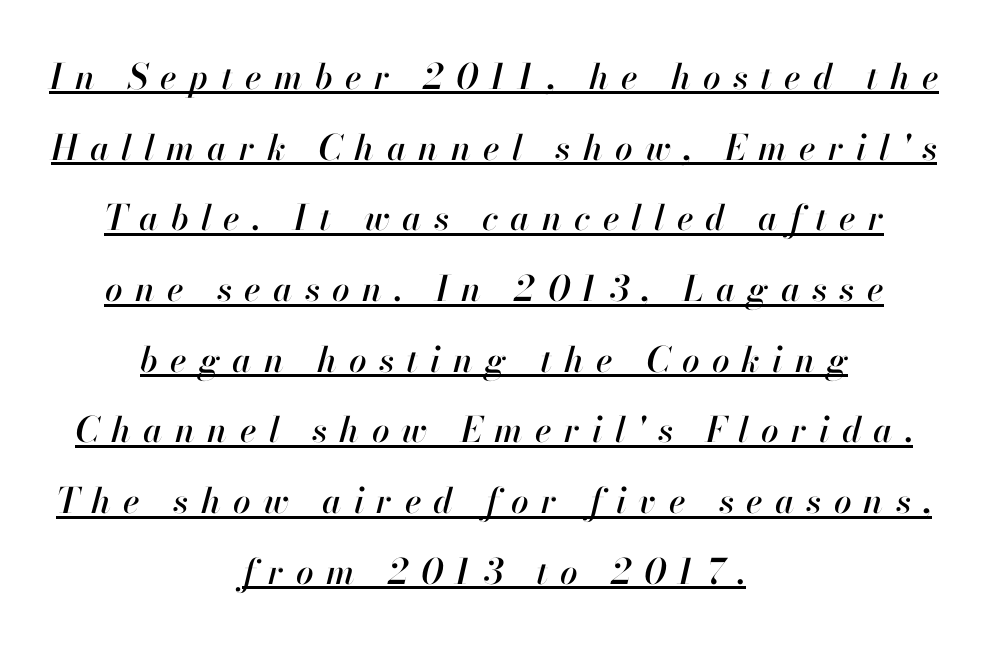
The image shows 35 px text type, italic (leaning right); set centered, loose line spacing (2.02x), unusually wide letter spacing (+0.35 em), underlined; high stroke contrast and a small x-height.
